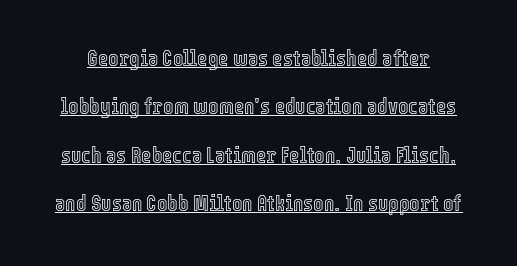
The image shows 22 px text type, upright; set loose line spacing (2.2x), normal letter spacing, underlined.
